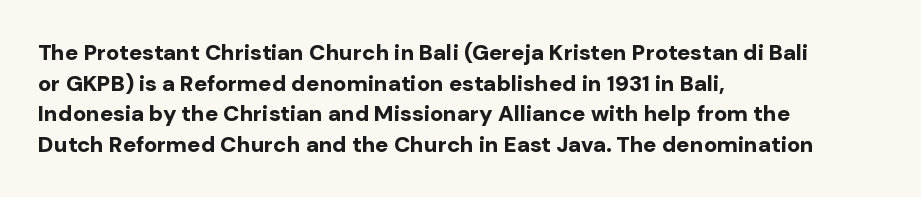
If you drew a line through each stem, it would be perfectly vertical. A normal amount of white space separates one row of letters from the next. Unmarked baselines from the first word to the last. Pretty heavy lettering here — definitely bold. The paragraph has a hard left edge and a soft right edge. These lines keep a tight, regular rhythm from letter to letter.
